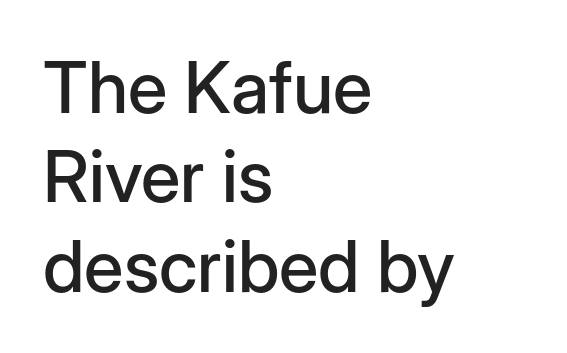
The image shows 72 px sans-serif type, upright; set left-aligned, line spacing 1.24x, normal letter spacing, not underlined; low stroke contrast and a medium x-height.
